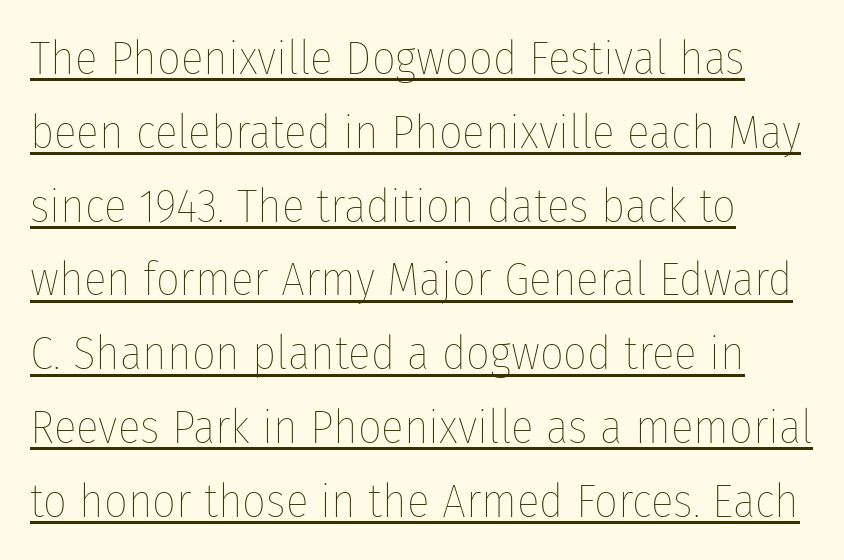
{"italic": "no", "bold": "no", "weight": "thin", "width": "condensed", "stroke_contrast": "low", "x_height": "medium", "monospaced": "no", "underline": "yes", "line_spacing": "normal", "line_spacing_ratio": 1.57, "letter_spacing": "normal", "letter_spacing_em": 0.0, "glyph_px": 47}
